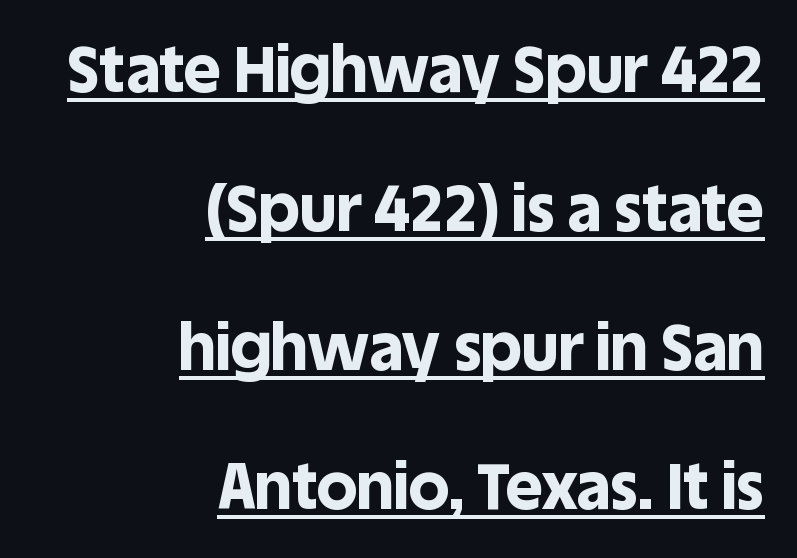
The image shows 64 px bold sans-serif type, upright; set right-aligned, loose line spacing (2.17x), normal letter spacing, underlined; a large x-height.
